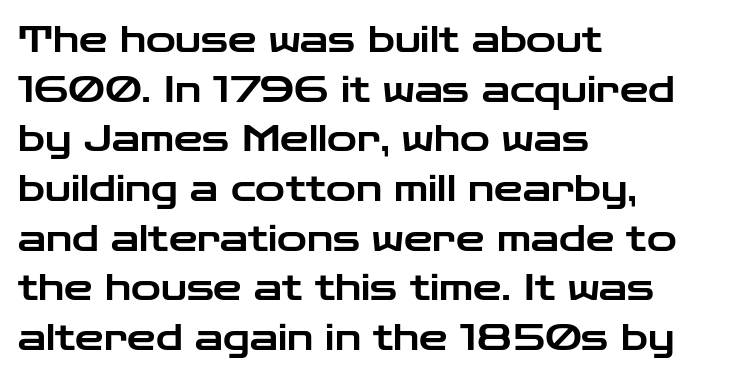
{"serif": "no", "italic": "no", "width": "wide", "stroke_contrast": "low", "x_height": "medium", "monospaced": "no", "underline": "no", "align": "left", "line_spacing": "normal", "line_spacing_ratio": 1.38, "letter_spacing": "normal", "letter_spacing_em": 0.0, "glyph_px": 36}
